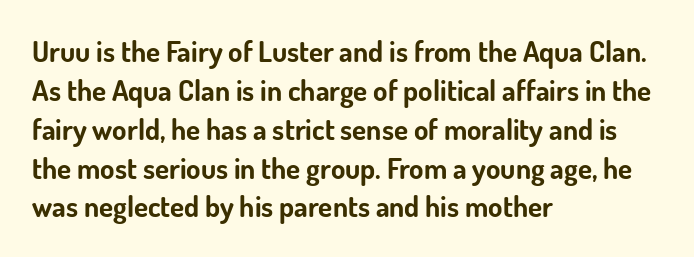
Letterform terminals end flat and unadorned throughout the passage. This rendering uses left alignment, leaving the right contour irregular. Spacing verdict: proportional, widths tailored to each character. Is there any slant? The stems are plumb. Characters follow at the spacing the type designer built in.
